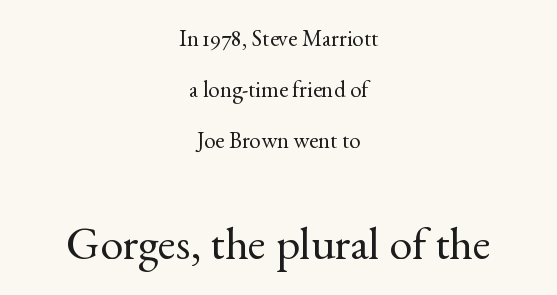
The image shows 46 px regular-weight serif type, upright; set centered, loose line spacing (2.22x), normal letter spacing, not underlined; the second (bottom) block is 2.0x larger; a small x-height.
